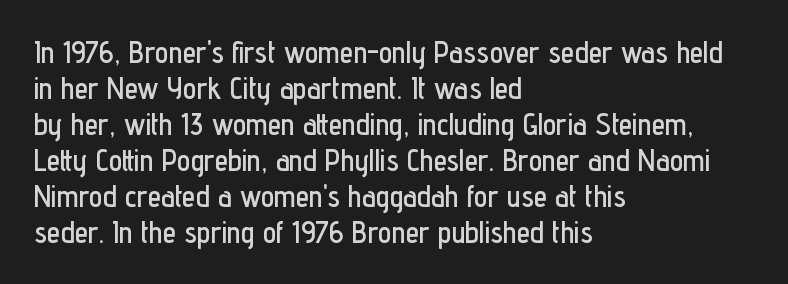
Q: Is the text italic (slanted)? A: No, it is upright.
Q: Is the typeface a serif or a sans-serif typeface? A: Sans-serif.
Q: Is the text underlined? A: No.
Q: How is the paragraph aligned? A: Left-aligned.
Q: Is the spacing between letters normal or unusually wide? A: Normal.
Q: Width (condensed, normal, or wide)? A: Condensed.
Q: Stroke contrast? A: Low.
Q: x-height? A: Medium.
Q: Monospaced? A: No.
